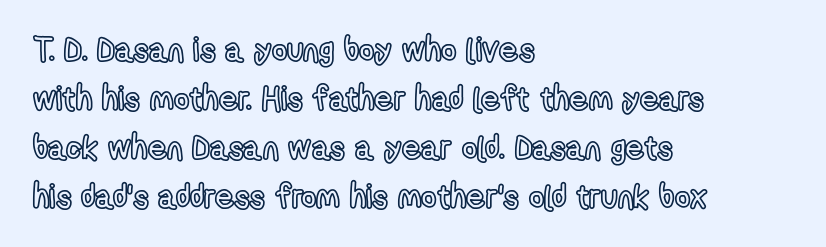
The image shows 33 px condensed type, upright; set left-aligned, normal line spacing (1.48x), normal letter spacing, not underlined; a medium x-height.
